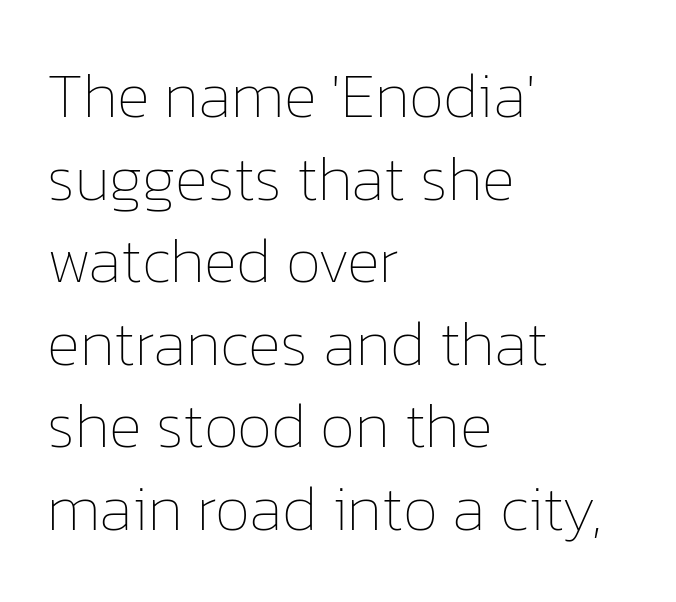
Q: Is the text bold? A: No.
Q: Is the text italic (slanted)? A: No, it is upright.
Q: Is the text underlined? A: No.
Q: How is the paragraph aligned? A: Left-aligned.
Q: Is the spacing between letters normal or unusually wide? A: Normal.
Q: Is the spacing between lines tight, normal or loose? A: Normal.
Q: Width (condensed, normal, or wide)? A: Normal.
Q: Stroke contrast? A: Low.
Q: x-height? A: Medium.
Q: Monospaced? A: No.
